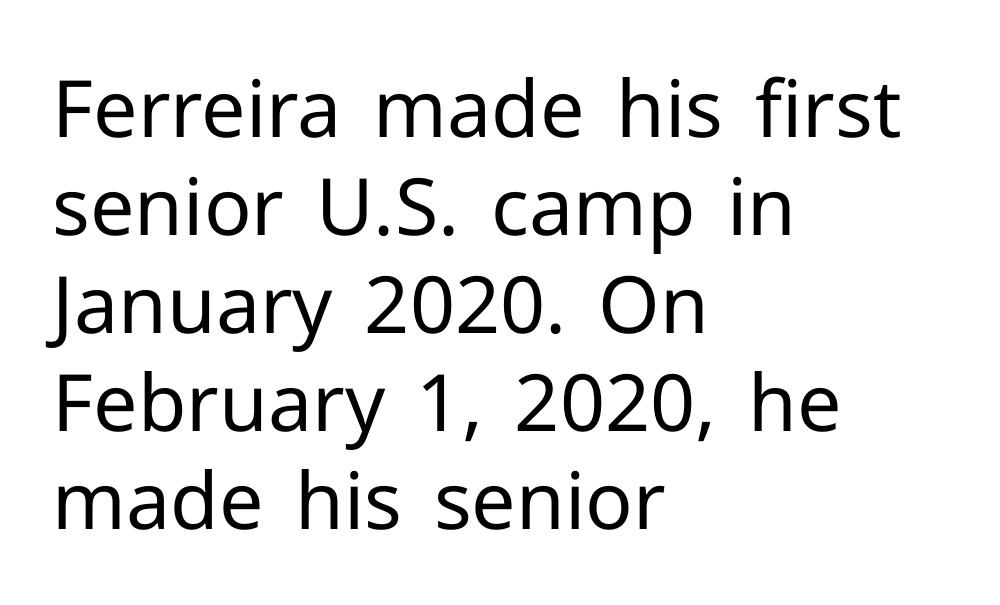
Q: Is the text bold? A: No.
Q: Is the text italic (slanted)? A: No, it is upright.
Q: Is the typeface a serif or a sans-serif typeface? A: Sans-serif.
Q: Is the text underlined? A: No.
Q: How is the paragraph aligned? A: Left-aligned.
Q: Is the spacing between letters normal or unusually wide? A: Normal.
Q: Width (condensed, normal, or wide)? A: Normal.
Q: Stroke contrast? A: Low.
Q: x-height? A: Medium.
Q: Monospaced? A: No.
